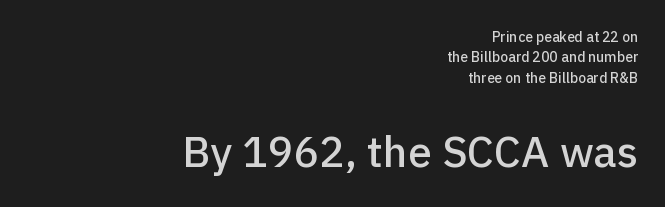
{"serif": "no", "italic": "no", "width": "normal", "stroke_contrast": "low", "x_height": "medium", "monospaced": "no", "underline": "no", "align": "right", "line_spacing": "normal", "line_spacing_ratio": 1.45, "letter_spacing": "normal", "letter_spacing_em": 0.0, "larger_block": "second", "size_ratio": 3.07, "glyph_px": 43}
